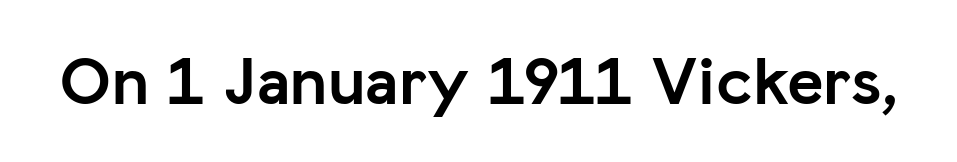
The image shows 69 px semibold sans-serif type, upright; set normal letter spacing, not underlined; low stroke contrast and a medium x-height.
